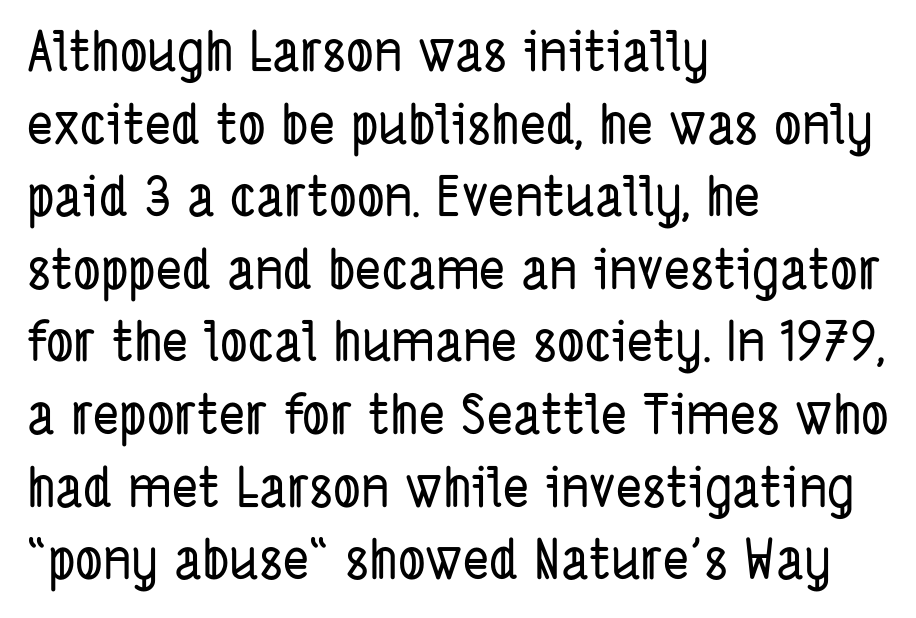
{"serif": "no", "width": "condensed", "stroke_contrast": "low", "x_height": "medium", "monospaced": "no", "underline": "no", "align": "left", "line_spacing": "normal", "line_spacing_ratio": 1.32, "letter_spacing": "normal", "letter_spacing_em": 0.0, "glyph_px": 55}
